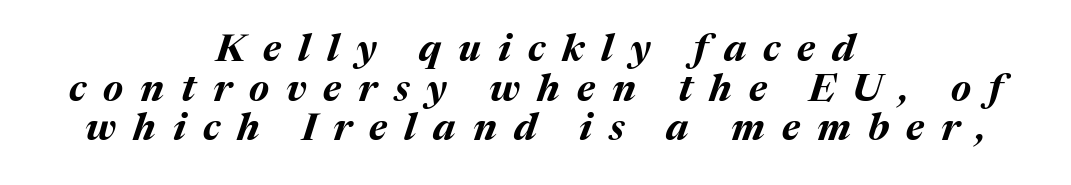
Caption: bold face, heavy strokes. Honestly, the rows look squashed on top of each other. Proportional: the letters do not fall into vertical columns. There is plenty of visible air inserted between adjacent glyphs. Only glyphs here, with clear space below each row.
